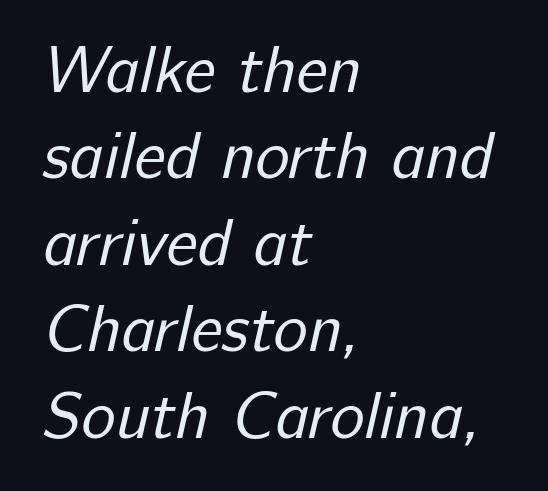
{"serif": "no", "bold": "no", "weight": "regular", "width": "normal", "stroke_contrast": "low", "x_height": "medium", "monospaced": "no", "underline": "no", "align": "left", "line_spacing": "normal", "line_spacing_ratio": 1.33, "letter_spacing": "normal", "letter_spacing_em": 0.0, "glyph_px": 65}
